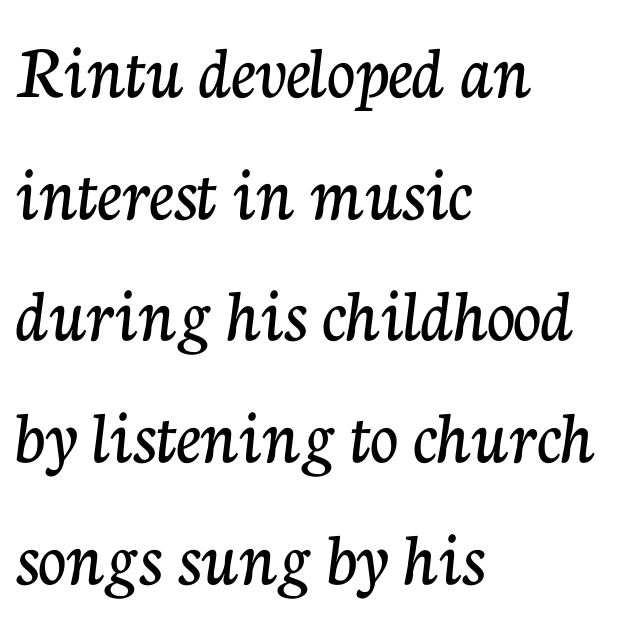
{"serif": "yes", "width": "normal", "stroke_contrast": "low", "x_height": "medium", "monospaced": "no", "underline": "no", "align": "left", "line_spacing": "normal", "line_spacing_ratio": 1.56, "letter_spacing": "normal", "letter_spacing_em": 0.0, "glyph_px": 78}
